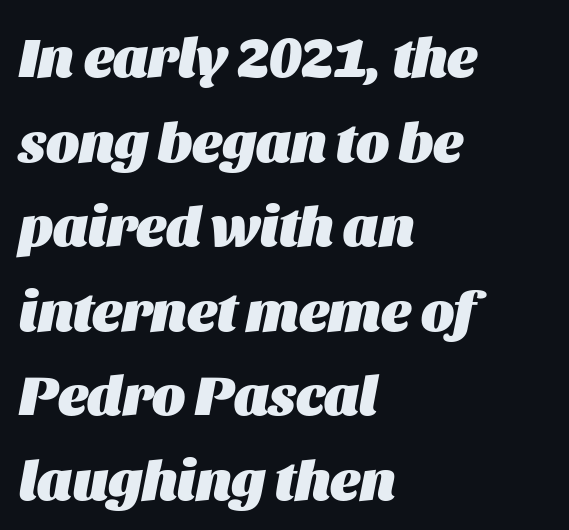
The image shows 56 px heavy type, italic (leaning right); set left-aligned, normal line spacing (1.51x), normal letter spacing, not underlined; medium stroke contrast and a large x-height.
